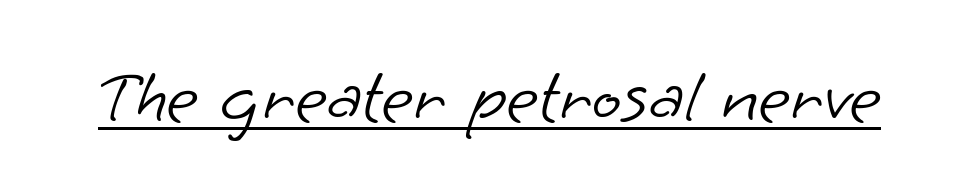
The image shows 77 px light sans-serif type; set normal letter spacing, underlined; low stroke contrast and a small x-height.
